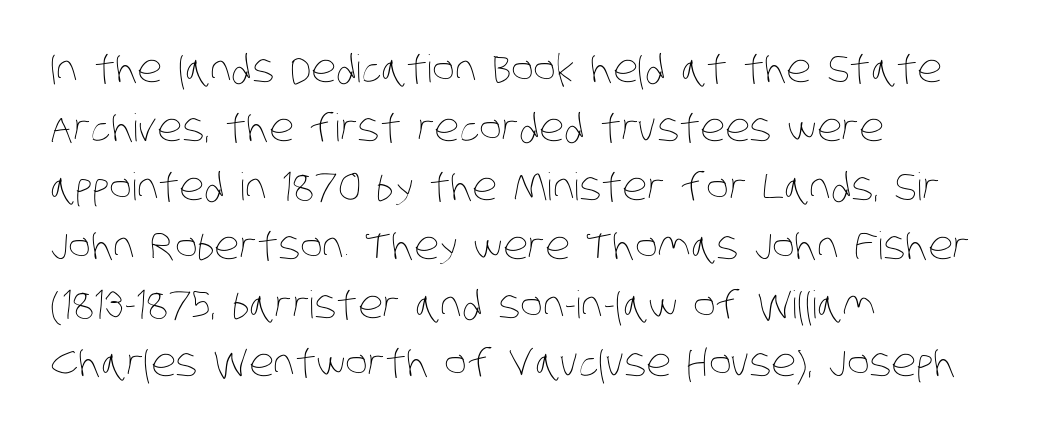
The image shows 38 px thin, condensed type; set left-aligned, normal line spacing (1.55x), normal letter spacing, not underlined; low stroke contrast and a large x-height.
